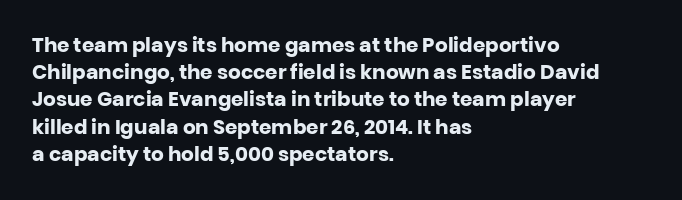
The image shows 20 px bold type, upright; set left-aligned, normal line spacing (1.36x), normal letter spacing, not underlined.
